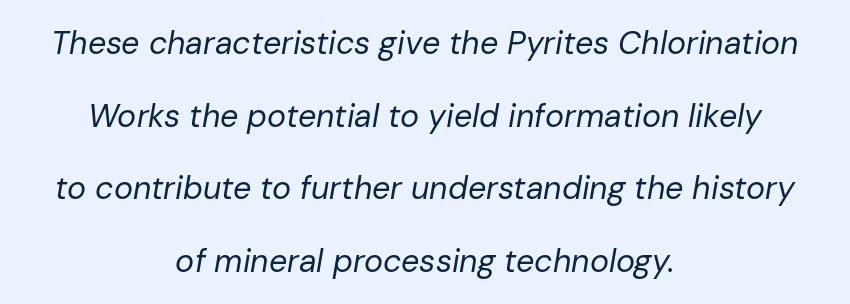
The tracking reads as untouched default to a designer's eye. These lines were composed using italics. These lines are rendered in a variable-pitch font. Summary of vertical rhythm: relaxed, with wide interline spacing. Casual observation: everything's sitting right in the middle. This is not heavy type; no bold has been used.
